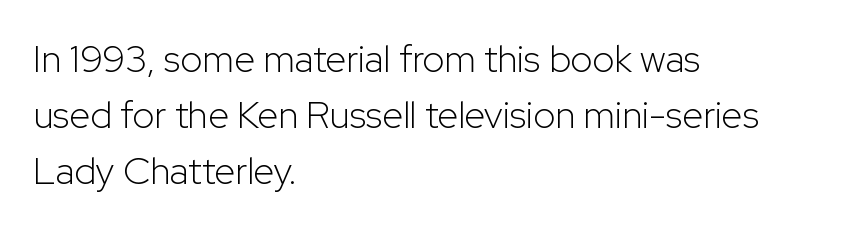
Q: Is the text bold? A: No.
Q: Is the text italic (slanted)? A: No, it is upright.
Q: Is the typeface a serif or a sans-serif typeface? A: Sans-serif.
Q: Is the text underlined? A: No.
Q: How is the paragraph aligned? A: Left-aligned.
Q: Is the spacing between letters normal or unusually wide? A: Normal.
Q: Is the spacing between lines tight, normal or loose? A: Normal.
Q: Width (condensed, normal, or wide)? A: Normal.
Q: Stroke contrast? A: Low.
Q: x-height? A: Medium.
Q: Monospaced? A: No.
